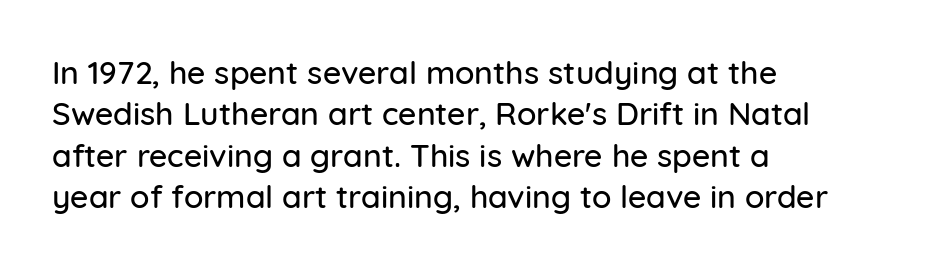
Q: Is the text italic (slanted)? A: No, it is upright.
Q: Is the typeface a serif or a sans-serif typeface? A: Sans-serif.
Q: Is the text underlined? A: No.
Q: How is the paragraph aligned? A: Left-aligned.
Q: Is the spacing between letters normal or unusually wide? A: Normal.
Q: Is the spacing between lines tight, normal or loose? A: Normal.
Q: Width (condensed, normal, or wide)? A: Normal.
Q: Stroke contrast? A: Low.
Q: x-height? A: Medium.
Q: Monospaced? A: No.
